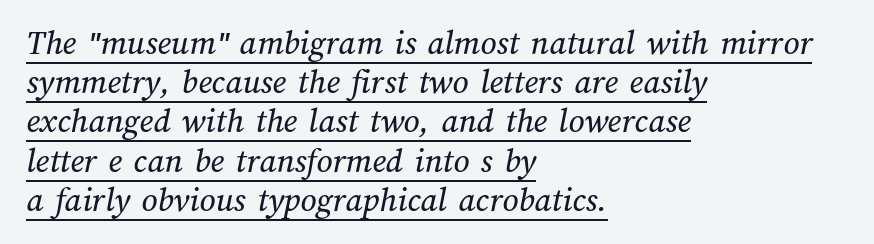
The paragraph has a hard left edge and a soft right edge. Students, note that the glyphs here touch the page at normal intervals. Varying glyph widths throughout — classic text-font behaviour. If you measured baseline to baseline, you'd find a short distance.
